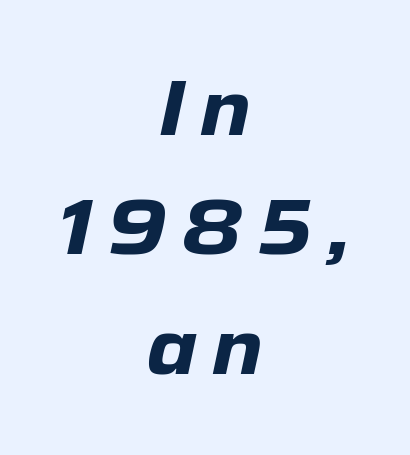
{"italic": "yes", "lean": "right", "slant_degrees": 12, "bold": "yes", "weight": "heavy", "width": "normal", "stroke_contrast": "low", "x_height": "medium", "monospaced": "no", "underline": "no", "align": "center", "line_spacing": "normal", "line_spacing_ratio": 1.53, "glyph_px": 78}
